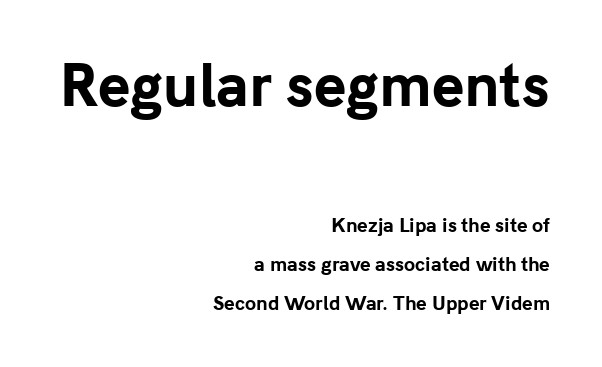
As a designer I'd log this as weight 700, bold. Is this a fixed-width face? No — the glyphs have proportional, varying widths. Is the block centered? No — it sits flush against the right margin. Top chunk: large. Bottom chunk: small.
